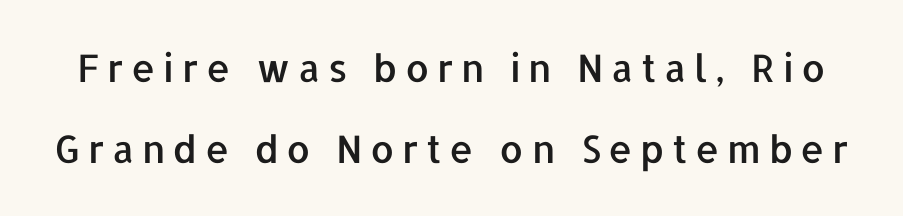
{"serif": "no", "italic": "no", "width": "normal", "stroke_contrast": "low", "x_height": "medium", "monospaced": "no", "underline": "no", "line_spacing": "loose", "line_spacing_ratio": 2.14, "letter_spacing": "wide", "letter_spacing_em": 0.2, "glyph_px": 38}
